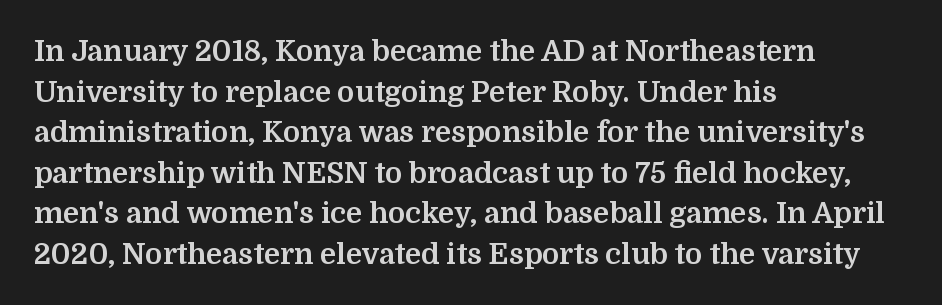
{"serif": "yes", "italic": "no", "bold": "yes", "weight": "bold", "width": "normal", "stroke_contrast": "medium", "x_height": "medium", "monospaced": "no", "underline": "no", "align": "left", "line_spacing": "normal", "line_spacing_ratio": 1.4, "letter_spacing": "normal", "letter_spacing_em": 0.0, "glyph_px": 29}
